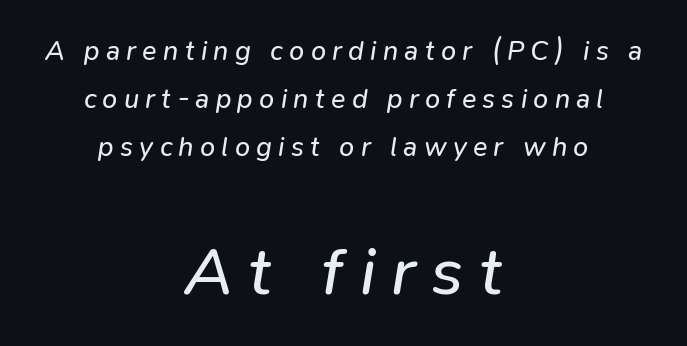
Only glyphs here, with clear space below each row. The letters are slanted; this is an italic face. Loose tracking; the words dissolve into strings of separated letters. The characters are drawn with everyday or finer stroke widths. The more generous point size was reserved for the lower chunk. Spacing verdict: proportional, widths tailored to each character.
